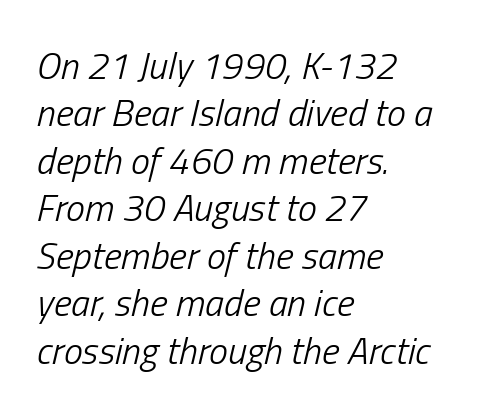
Q: Is the text bold? A: No.
Q: Is the text italic (slanted)? A: Yes, it leans right by about 13 degrees.
Q: Is the text underlined? A: No.
Q: How is the paragraph aligned? A: Left-aligned.
Q: Is the spacing between letters normal or unusually wide? A: Normal.
Q: Is the spacing between lines tight, normal or loose? A: Normal.
Q: Width (condensed, normal, or wide)? A: Condensed.
Q: Stroke contrast? A: Low.
Q: x-height? A: Medium.
Q: Monospaced? A: No.
